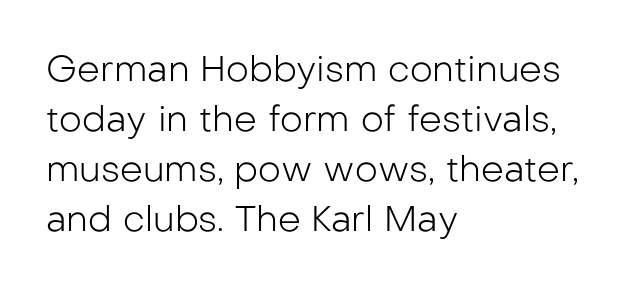
The image shows 36 px light sans-serif type, upright; set left-aligned, normal line spacing (1.39x), normal letter spacing, not underlined; low stroke contrast and a medium x-height.
